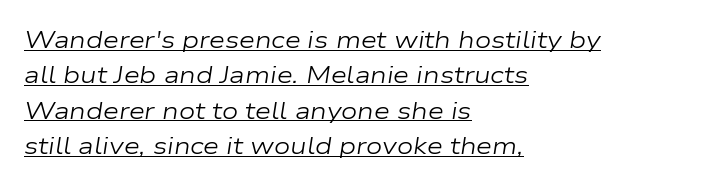
The image shows 23 px text type, italic (leaning right); set left-aligned, normal line spacing (1.54x), normal letter spacing, underlined.
